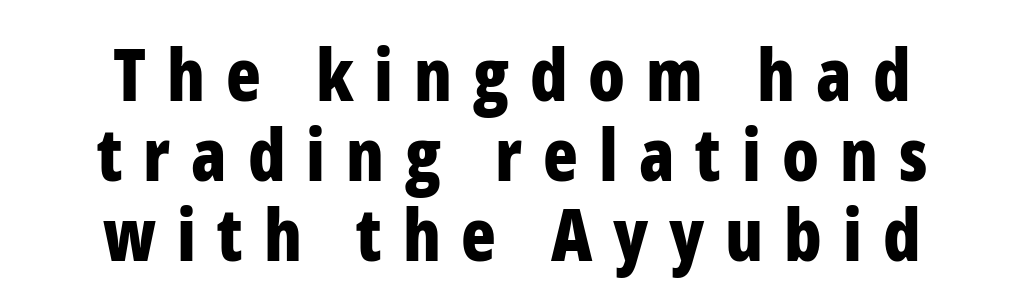
You'd pick this weight for a headline — it's a proper bold. A bare baseline throughout the passage. Display-style spreading of the glyphs; the letterfit is very open. The paragraph has two soft edges and a firm central axis. Character widths vary here, with narrow letters taking less room than wide ones. Classification — sans serif.
